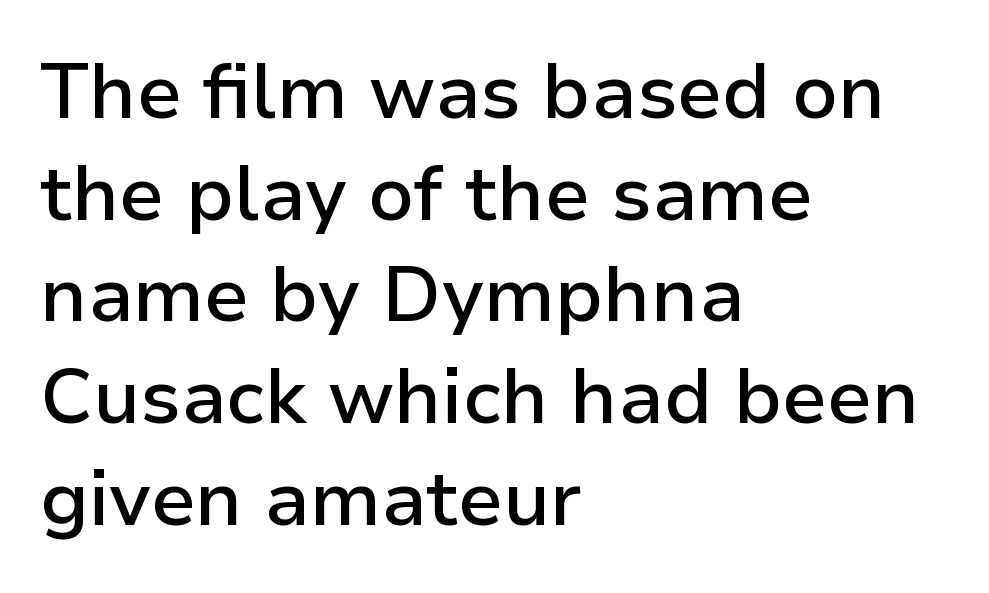
Q: Is the text bold? A: Semi-bold.
Q: Is the text italic (slanted)? A: No, it is upright.
Q: Is the typeface a serif or a sans-serif typeface? A: Sans-serif.
Q: Is the text underlined? A: No.
Q: How is the paragraph aligned? A: Left-aligned.
Q: Is the spacing between letters normal or unusually wide? A: Normal.
Q: Is the spacing between lines tight, normal or loose? A: Normal.
Q: Width (condensed, normal, or wide)? A: Normal.
Q: Stroke contrast? A: Low.
Q: x-height? A: Medium.
Q: Monospaced? A: No.
